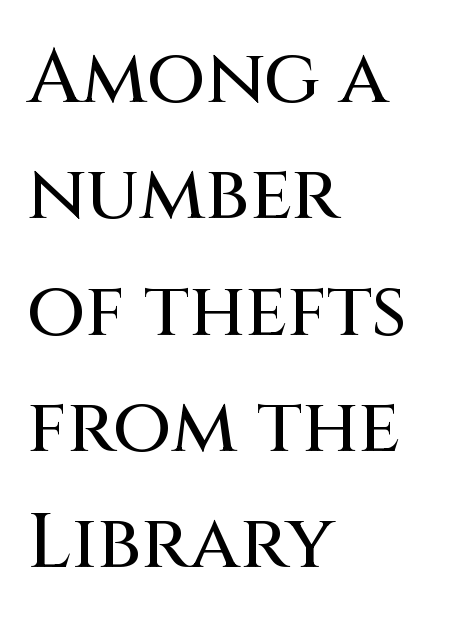
The image shows 76 px sans-serif type, upright; set left-aligned, normal line spacing (1.53x), normal letter spacing, not underlined; medium stroke contrast and a large x-height.
